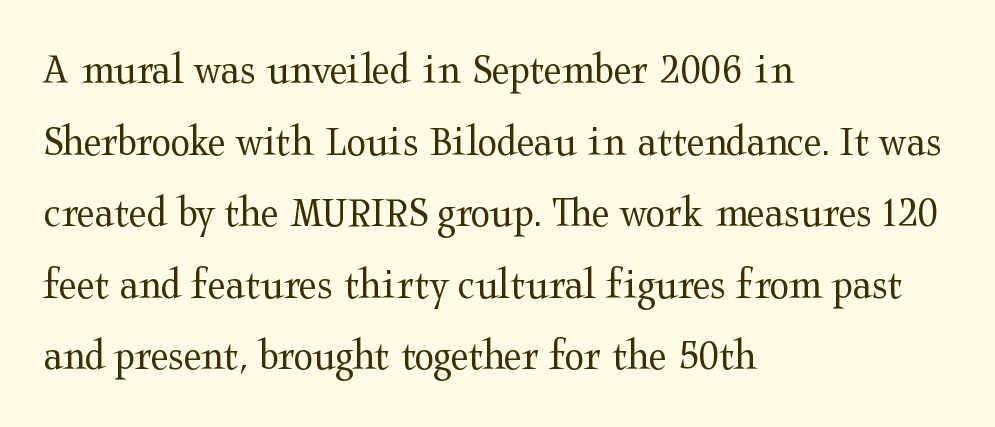
The image shows 45 px regular-weight, wide serif type, upright; set left-aligned, normal line spacing (1.59x), normal letter spacing, not underlined; medium stroke contrast and a medium x-height.
